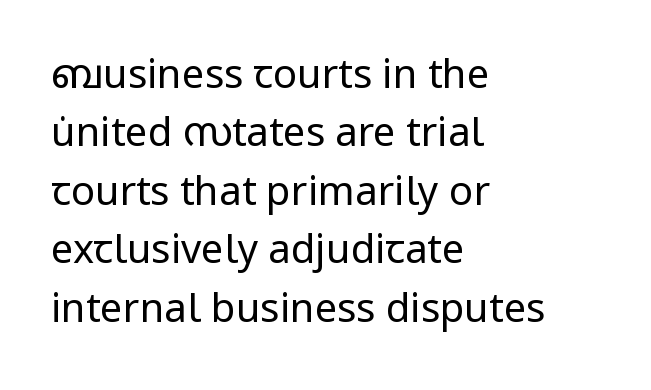
The image shows 40 px regular-weight sans-serif type, upright; set left-aligned, normal line spacing (1.46x), normal letter spacing, not underlined; low stroke contrast and a medium x-height.
